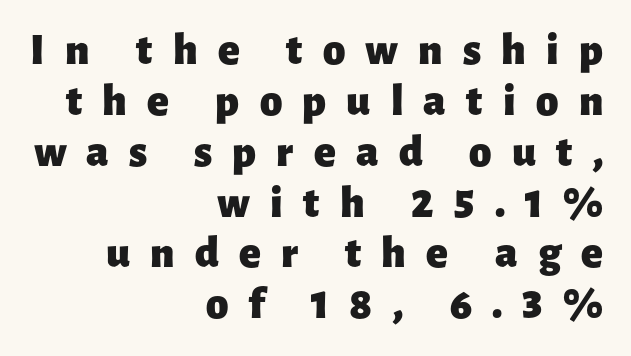
Q: Is the text bold? A: Yes.
Q: Is the text italic (slanted)? A: No, it is upright.
Q: Is the typeface a serif or a sans-serif typeface? A: Sans-serif.
Q: Is the text underlined? A: No.
Q: How is the paragraph aligned? A: Right-aligned.
Q: Is the spacing between letters normal or unusually wide? A: Unusually wide.
Q: Is the spacing between lines tight, normal or loose? A: Tight.
Q: Width (condensed, normal, or wide)? A: Normal.
Q: Stroke contrast? A: Low.
Q: x-height? A: Medium.
Q: Monospaced? A: No.
